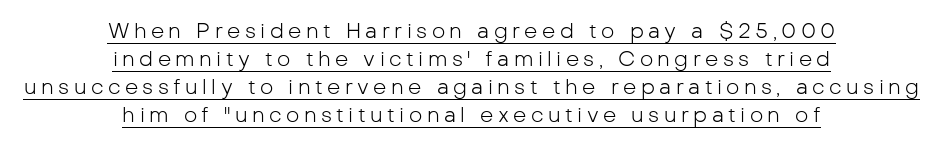
The passage shown has open, widely tracked lettering throughout. This sample carries an underscore along the baseline area. The letters stand upright; this is a roman face. Every row of glyphs is offset so its center matches the block's center. The strokes carry an ordinary text weight at most. Rows of type keep a routine distance in the vertical direction.
